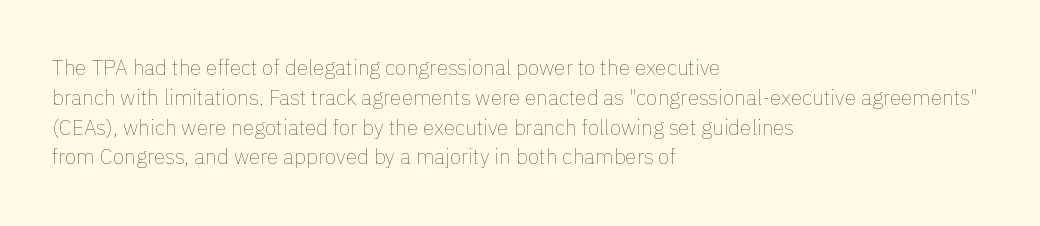
Q: Is the text bold? A: No.
Q: Is the text italic (slanted)? A: No, it is upright.
Q: Is the text underlined? A: No.
Q: How is the paragraph aligned? A: Left-aligned.
Q: Is the spacing between letters normal or unusually wide? A: Normal.
Q: Is the spacing between lines tight, normal or loose? A: Normal.
